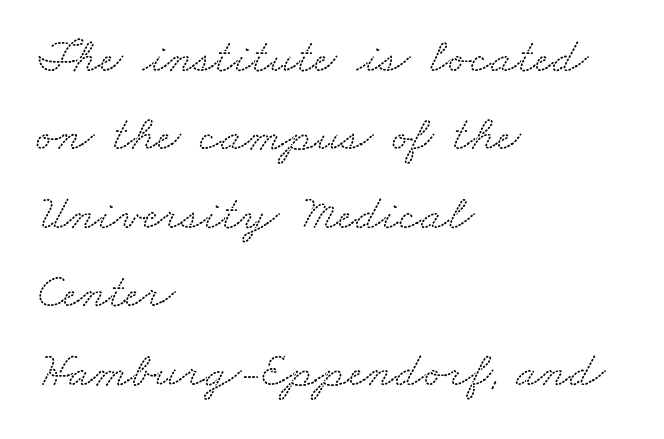
Q: Is the text underlined? A: No.
Q: How is the paragraph aligned? A: Left-aligned.
Q: Is the spacing between letters normal or unusually wide? A: Normal.
Q: Is the spacing between lines tight, normal or loose? A: Normal.
Q: Width (condensed, normal, or wide)? A: Wide.
Q: Stroke contrast? A: Low.
Q: x-height? A: Small.
Q: Monospaced? A: No.
